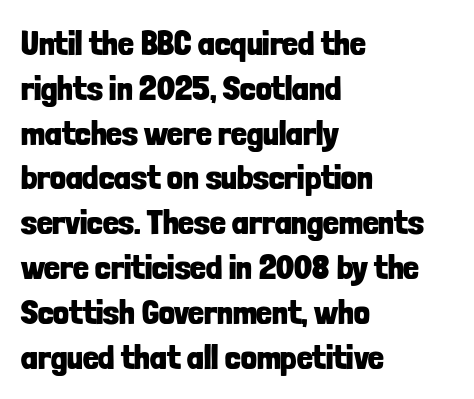
{"serif": "no", "italic": "no", "bold": "yes", "weight": "bold", "width": "condensed", "stroke_contrast": "low", "x_height": "medium", "monospaced": "no", "underline": "no", "align": "left", "line_spacing": "normal", "line_spacing_ratio": 1.28, "letter_spacing": "normal", "letter_spacing_em": 0.0, "glyph_px": 35}
